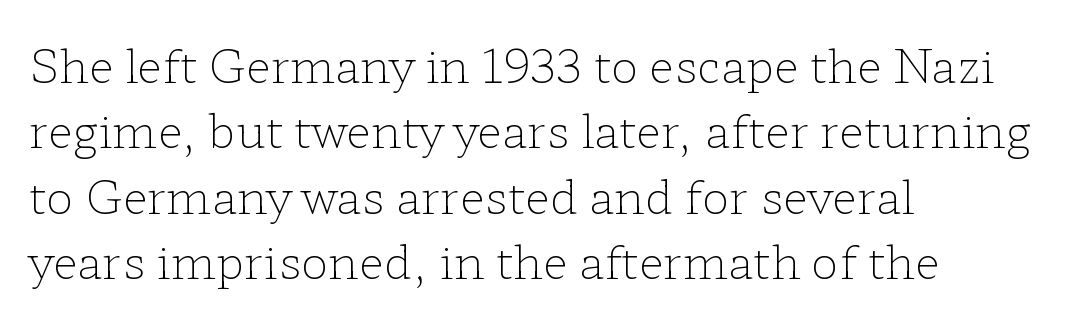
Q: Is the text bold? A: No.
Q: Is the text italic (slanted)? A: No, it is upright.
Q: Is the typeface a serif or a sans-serif typeface? A: Serif.
Q: Is the text underlined? A: No.
Q: How is the paragraph aligned? A: Left-aligned.
Q: Is the spacing between letters normal or unusually wide? A: Normal.
Q: Is the spacing between lines tight, normal or loose? A: Normal.
Q: Width (condensed, normal, or wide)? A: Wide.
Q: Stroke contrast? A: Low.
Q: x-height? A: Medium.
Q: Monospaced? A: No.
